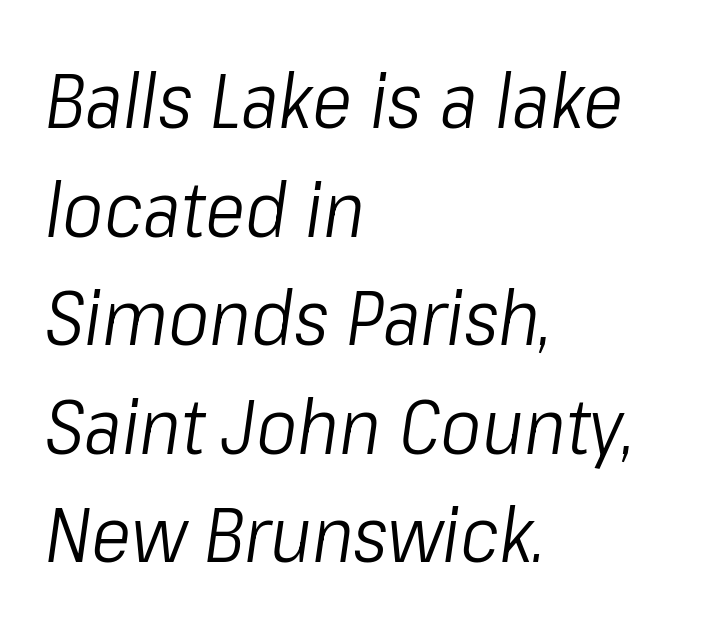
The image shows 77 px light, condensed type, italic (leaning right); set left-aligned, normal line spacing (1.41x), normal letter spacing, not underlined; low stroke contrast and a medium x-height.
